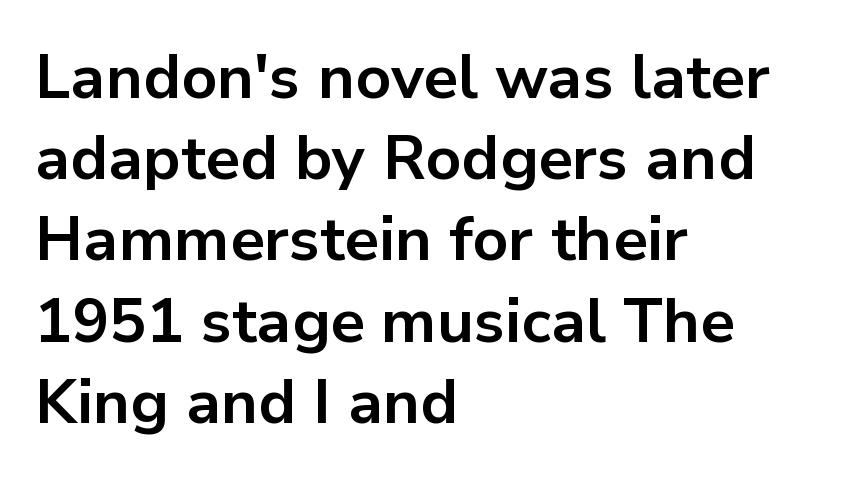
The image shows 62 px bold sans-serif type, upright; set left-aligned, normal line spacing (1.31x), normal letter spacing, not underlined; low stroke contrast and a medium x-height.
